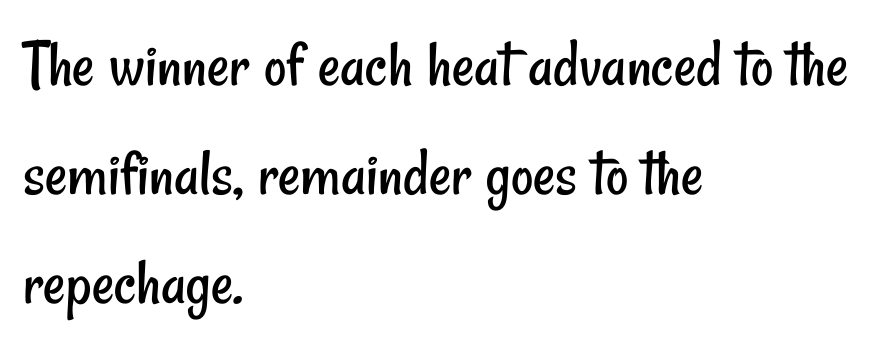
A light-to-regular cut is what we see here. This rendering features lettering with no underline. Normally led — the rows are evenly, conventionally spaced. Font category for this specimen: sans-serif. The text block is weighted toward the left margin, trailing off unevenly rightward.
